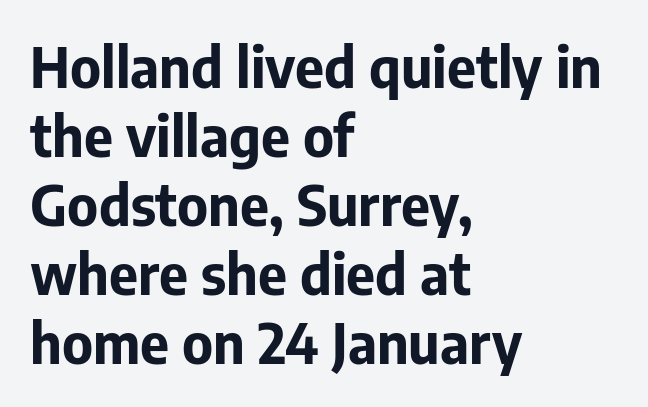
Emphasis by weight is at full strength: bold. Each letter's strokes conclude bluntly, with no projecting serifs. Character widths vary here, with narrow letters taking less room than wide ones. Does extra space separate the letters? No, they use regular spacing. Ascenders rise straight up at ninety degrees. Where is the straight margin? On the left.
